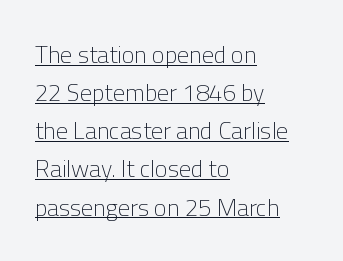
The image shows 24 px text type, upright; set left-aligned, normal line spacing (1.59x), normal letter spacing, underlined.
